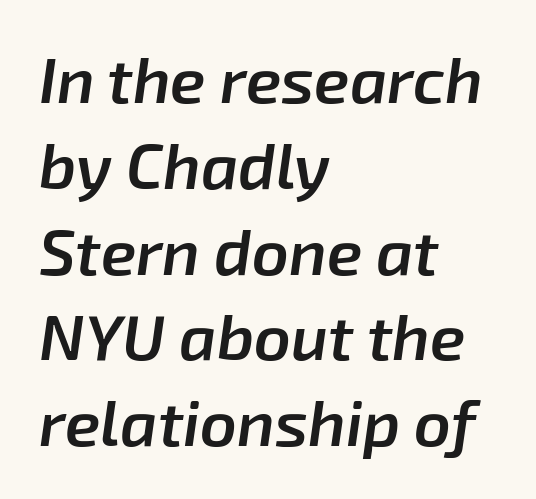
Here the designer chose a conventional face with non-uniform glyph widths. The letters are semibold — heavier than regular but short of a full bold. Students, note that the glyphs here touch the page at normal intervals. Regarding leading, the lines here are spaced in the standard way.
